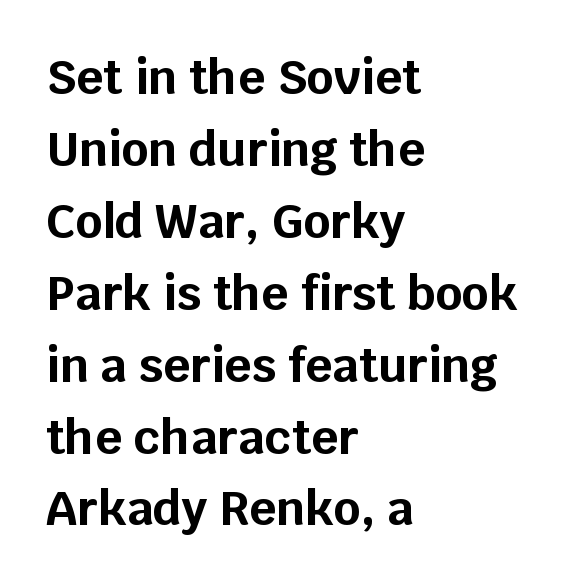
{"serif": "no", "italic": "no", "bold": "yes", "weight": "bold", "width": "normal", "stroke_contrast": "low", "x_height": "large", "monospaced": "no", "underline": "no", "align": "left", "line_spacing": "normal", "line_spacing_ratio": 1.53, "letter_spacing": "normal", "letter_spacing_em": 0.0, "glyph_px": 47}
